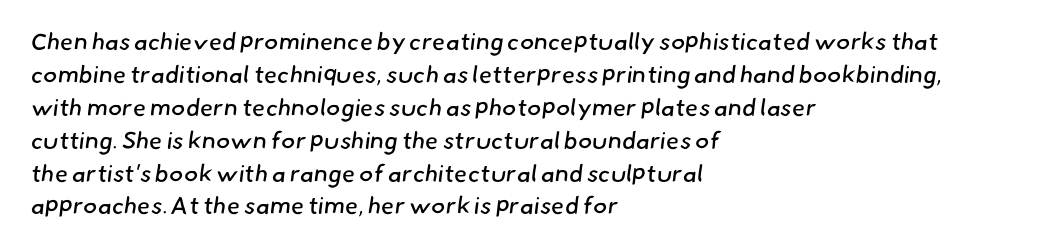
Q: Is the text bold? A: No.
Q: Is the text underlined? A: No.
Q: How is the paragraph aligned? A: Left-aligned.
Q: Is the spacing between letters normal or unusually wide? A: Normal.
Q: Is the spacing between lines tight, normal or loose? A: Normal.
